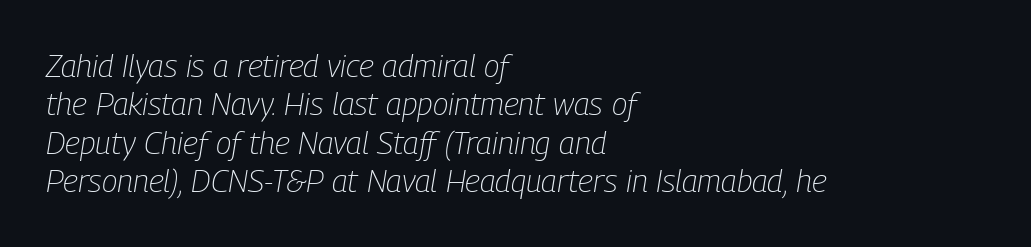
{"italic": "yes", "lean": "right", "slant_degrees": 9, "bold": "no", "weight": "light", "width": "condensed", "stroke_contrast": "low", "x_height": "medium", "monospaced": "no", "underline": "no", "align": "left", "line_spacing_ratio": 1.2, "letter_spacing": "normal", "letter_spacing_em": 0.0, "glyph_px": 32}
